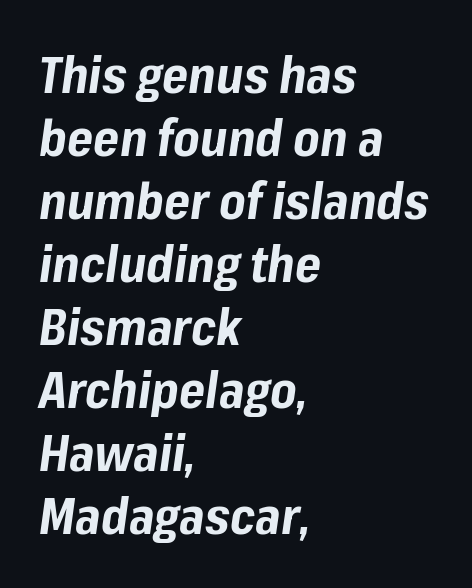
Just letters on the line, the space beneath them empty. Teacher's note: observe the even left margin — that is flush-left alignment. How are the letters spaced? Ordinarily, with no added tracking. How heavy is the stroke? Heavy — this is a bold. Style check: oblique.
